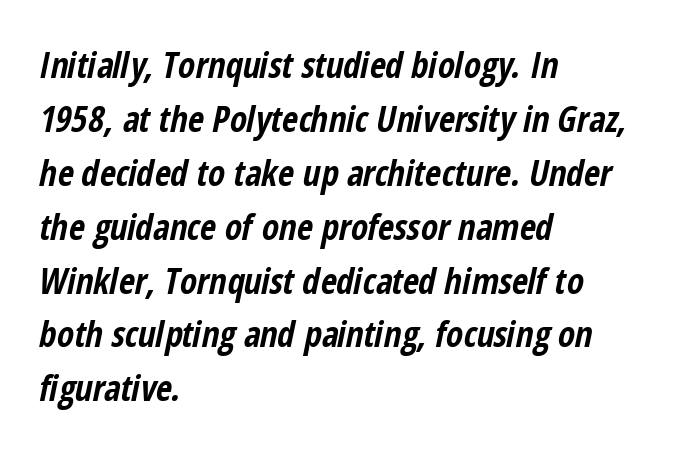
Q: Is the text bold? A: Yes.
Q: Is the text italic (slanted)? A: Yes, it leans right by about 12 degrees.
Q: Is the text underlined? A: No.
Q: How is the paragraph aligned? A: Left-aligned.
Q: Is the spacing between letters normal or unusually wide? A: Normal.
Q: Is the spacing between lines tight, normal or loose? A: Normal.
Q: Width (condensed, normal, or wide)? A: Condensed.
Q: Stroke contrast? A: Low.
Q: x-height? A: Medium.
Q: Monospaced? A: No.
